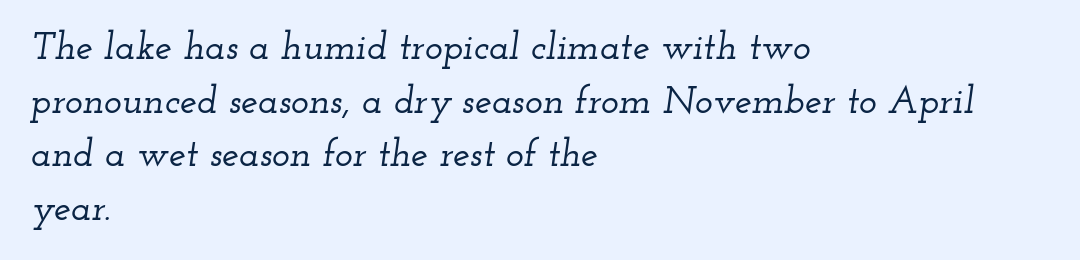
{"serif": "yes", "italic": "yes", "lean": "right", "slant_degrees": 12, "width": "wide", "stroke_contrast": "low", "x_height": "small", "monospaced": "no", "underline": "no", "align": "left", "line_spacing": "normal", "line_spacing_ratio": 1.41, "letter_spacing": "normal", "letter_spacing_em": 0.0, "glyph_px": 38}
